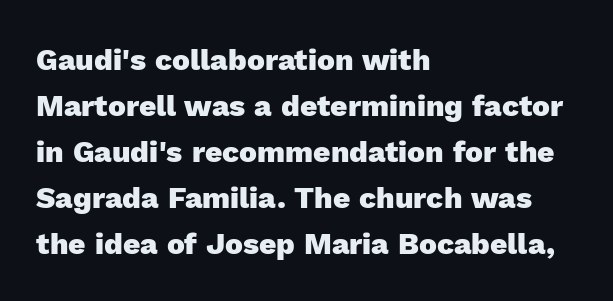
{"serif": "no", "italic": "no", "bold": "yes", "weight": "heavy", "width": "normal", "x_height": "medium", "monospaced": "no", "underline": "no", "align": "left", "line_spacing": "normal", "line_spacing_ratio": 1.53, "letter_spacing": "normal", "letter_spacing_em": 0.0, "glyph_px": 30}
